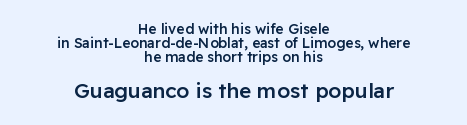
{"italic": "no", "bold": "semi", "underline": "no", "align": "center", "line_spacing": "tight", "line_spacing_ratio": 1.0, "letter_spacing": "normal", "letter_spacing_em": 0.0, "larger_block": "second", "size_ratio": 1.5, "glyph_px": 21}
